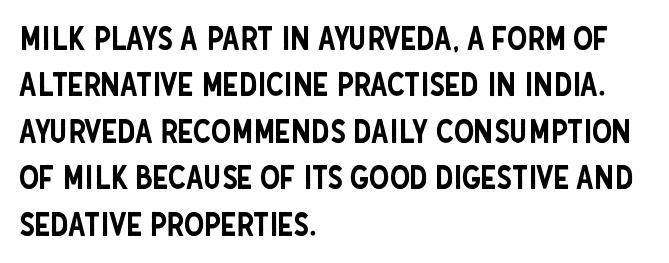
Q: Is the text italic (slanted)? A: No, it is upright.
Q: Is the typeface a serif or a sans-serif typeface? A: Sans-serif.
Q: Is the text underlined? A: No.
Q: How is the paragraph aligned? A: Left-aligned.
Q: Is the spacing between letters normal or unusually wide? A: Normal.
Q: Is the spacing between lines tight, normal or loose? A: Normal.
Q: Width (condensed, normal, or wide)? A: Condensed.
Q: Stroke contrast? A: Low.
Q: x-height? A: Large.
Q: Monospaced? A: No.
